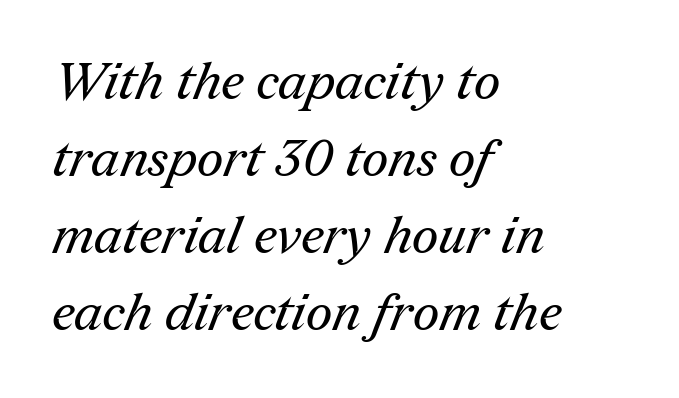
{"serif": "yes", "bold": "no", "weight": "regular", "width": "normal", "stroke_contrast": "medium", "x_height": "medium", "monospaced": "no", "underline": "no", "align": "left", "line_spacing": "normal", "line_spacing_ratio": 1.48, "letter_spacing": "normal", "letter_spacing_em": 0.0, "glyph_px": 52}
